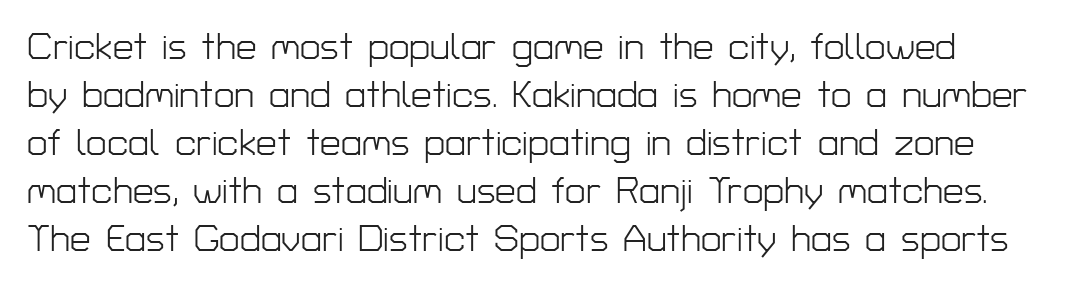
Heaviness? Minimal to ordinary, like unemphasized prose. The type sits square on the baseline with zero lean. The text was rendered using a sans face with plain stroke endings. Line spacing here is normal. Do the characters align in a grid? No, the font is proportional. These lines are set flush left with a ragged right edge.
